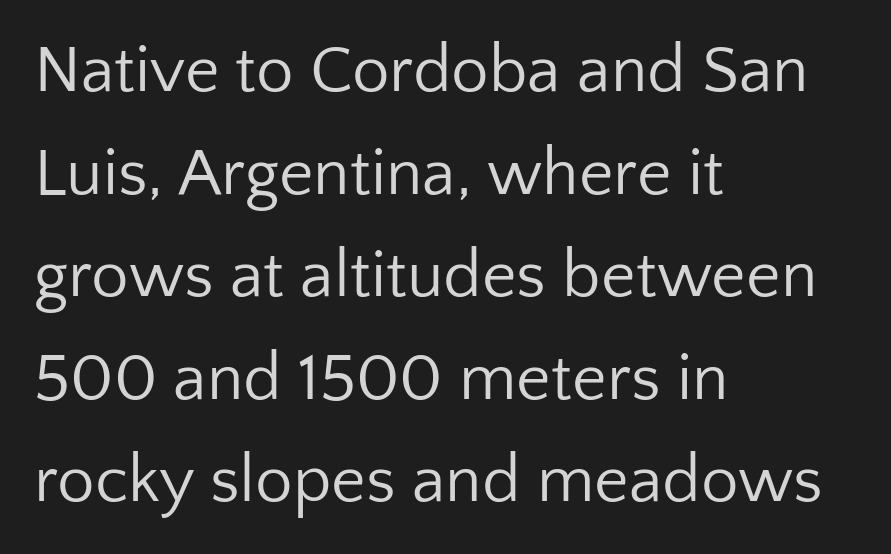
{"serif": "no", "italic": "no", "bold": "no", "weight": "regular", "width": "normal", "stroke_contrast": "low", "x_height": "medium", "monospaced": "no", "underline": "no", "align": "left", "line_spacing": "normal", "line_spacing_ratio": 1.53, "letter_spacing": "normal", "letter_spacing_em": 0.0, "glyph_px": 67}
